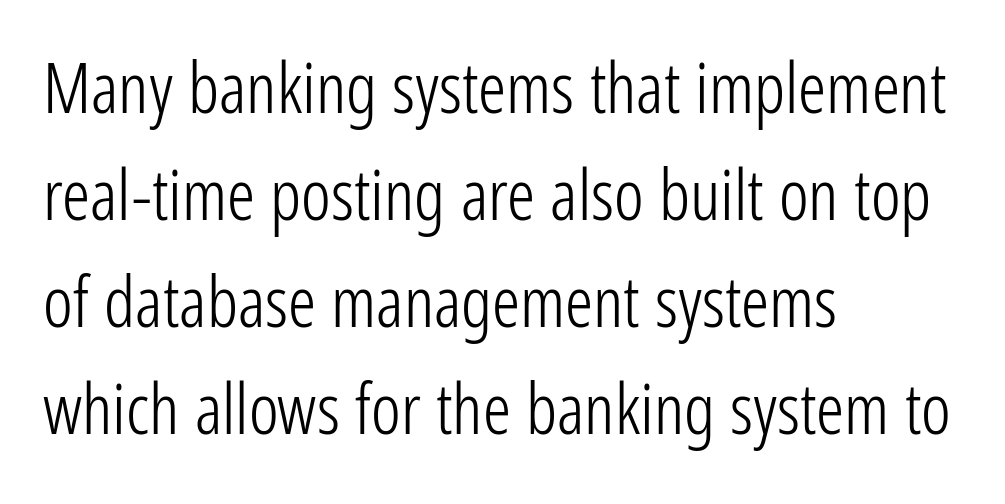
{"serif": "no", "italic": "no", "bold": "no", "weight": "light", "width": "condensed", "stroke_contrast": "low", "x_height": "medium", "monospaced": "no", "underline": "no", "align": "left", "line_spacing": "normal", "line_spacing_ratio": 1.53, "letter_spacing": "normal", "letter_spacing_em": 0.0, "glyph_px": 70}
